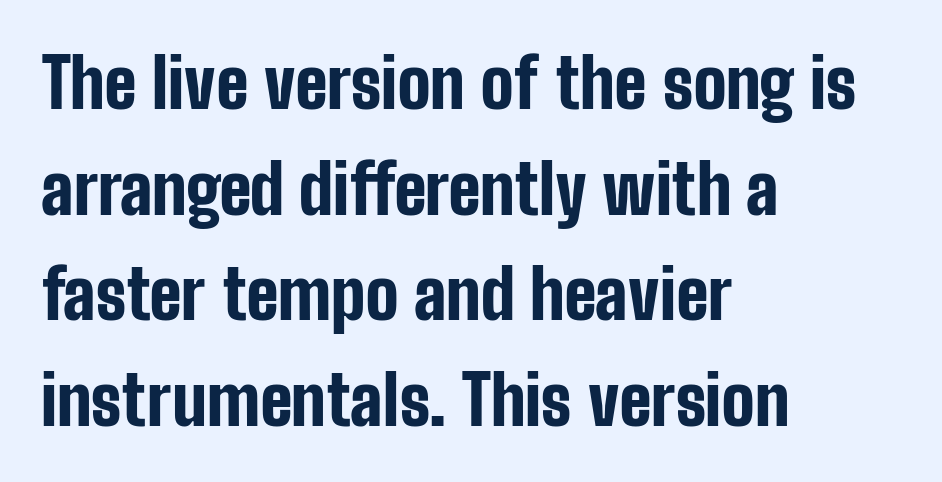
Q: Is the text bold? A: Yes.
Q: Is the text italic (slanted)? A: No, it is upright.
Q: Is the typeface a serif or a sans-serif typeface? A: Sans-serif.
Q: Is the text underlined? A: No.
Q: How is the paragraph aligned? A: Left-aligned.
Q: Is the spacing between letters normal or unusually wide? A: Normal.
Q: Is the spacing between lines tight, normal or loose? A: Normal.
Q: Width (condensed, normal, or wide)? A: Condensed.
Q: Stroke contrast? A: Low.
Q: x-height? A: Medium.
Q: Monospaced? A: No.
